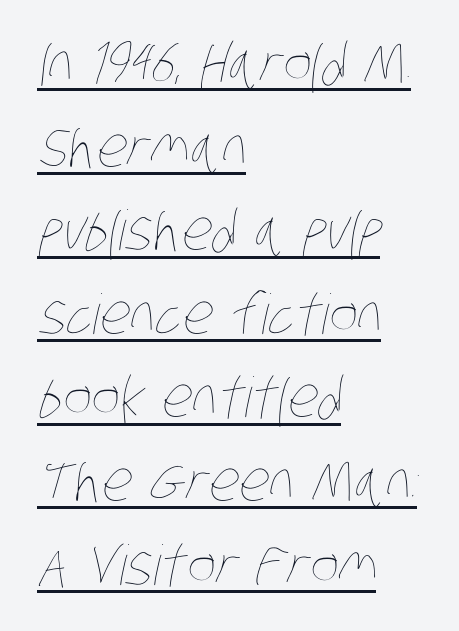
This sample has the flowing, uneven cadence of proportional lettering. Look at the tracking — it's just the regular setting, nothing added. You can see a thin bar hugging the bottom of the glyphs. Bold? No — there's no thickening of the strokes. One-word summary of the alignment: left.
